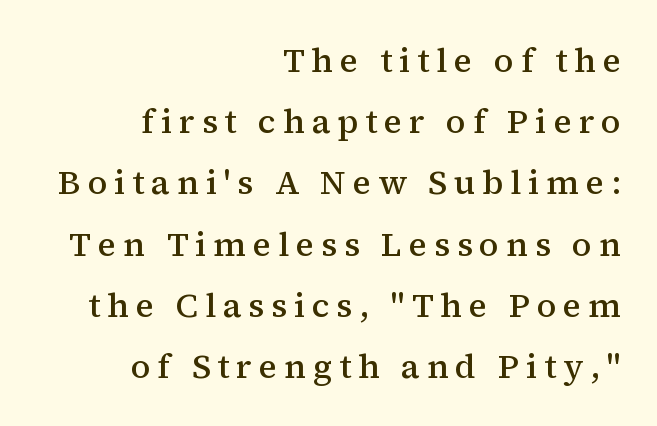
The image shows 34 px semibold serif type, upright; set right-aligned, line spacing 1.8x, unusually wide letter spacing (+0.2 em), not underlined; medium stroke contrast and a medium x-height.
